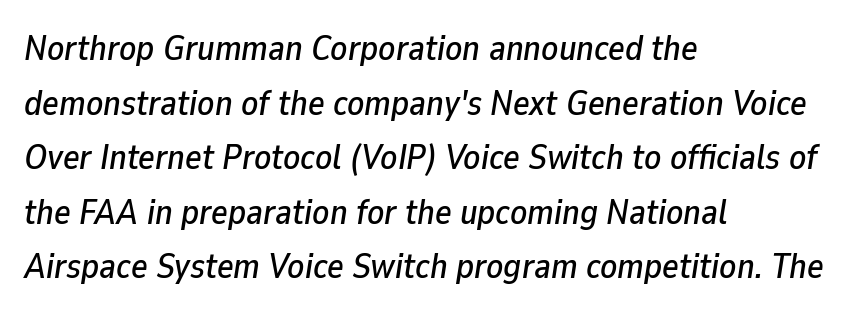
Q: Is the text italic (slanted)? A: Yes, it leans right by about 9 degrees.
Q: Is the text underlined? A: No.
Q: How is the paragraph aligned? A: Left-aligned.
Q: Is the spacing between letters normal or unusually wide? A: Normal.
Q: Is the spacing between lines tight, normal or loose? A: Normal.
Q: Width (condensed, normal, or wide)? A: Normal.
Q: Stroke contrast? A: Low.
Q: x-height? A: Medium.
Q: Monospaced? A: No.
